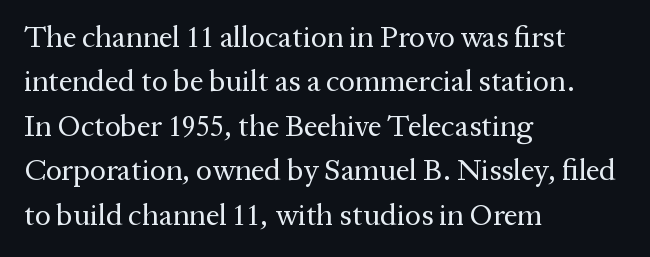
{"serif": "yes", "italic": "no", "bold": "no", "weight": "regular", "width": "normal", "stroke_contrast": "medium", "x_height": "medium", "monospaced": "no", "underline": "no", "align": "left", "line_spacing": "normal", "line_spacing_ratio": 1.48, "letter_spacing": "normal", "letter_spacing_em": 0.0, "glyph_px": 30}
